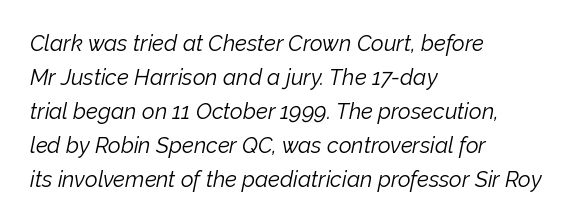
Q: Is the text bold? A: No.
Q: Is the text italic (slanted)? A: Yes, it leans right by about 12 degrees.
Q: Is the text underlined? A: No.
Q: How is the paragraph aligned? A: Left-aligned.
Q: Is the spacing between letters normal or unusually wide? A: Normal.
Q: Is the spacing between lines tight, normal or loose? A: Normal.
